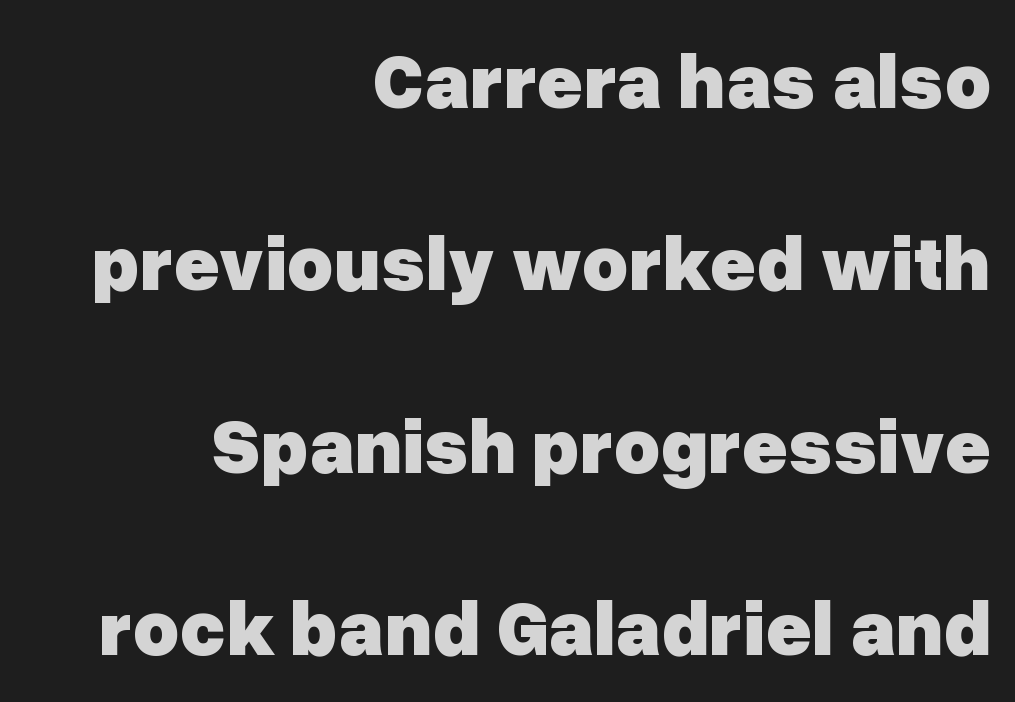
Q: Is the text bold? A: Yes.
Q: Is the text italic (slanted)? A: No, it is upright.
Q: Is the typeface a serif or a sans-serif typeface? A: Sans-serif.
Q: Is the text underlined? A: No.
Q: How is the paragraph aligned? A: Right-aligned.
Q: Is the spacing between letters normal or unusually wide? A: Normal.
Q: Is the spacing between lines tight, normal or loose? A: Loose.
Q: Width (condensed, normal, or wide)? A: Normal.
Q: Stroke contrast? A: Low.
Q: x-height? A: Medium.
Q: Monospaced? A: No.
